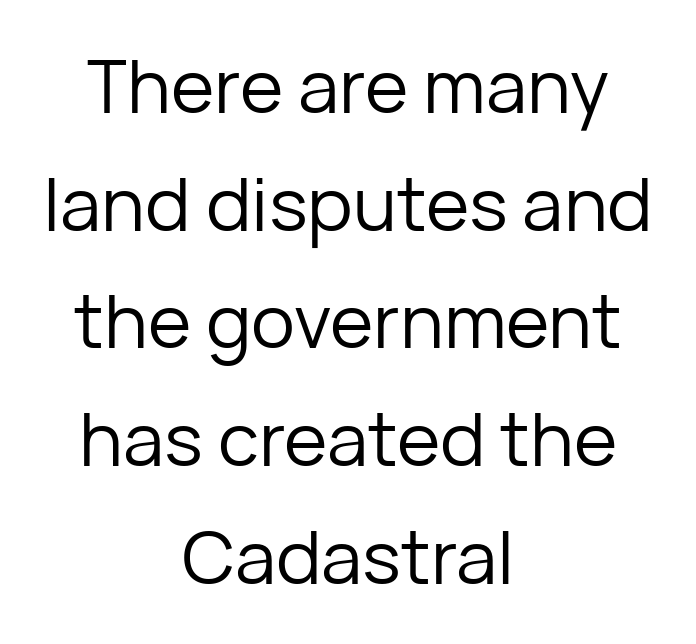
The image shows 74 px regular-weight sans-serif type, upright; set centered, normal line spacing (1.59x), normal letter spacing, not underlined; low stroke contrast and a medium x-height.
